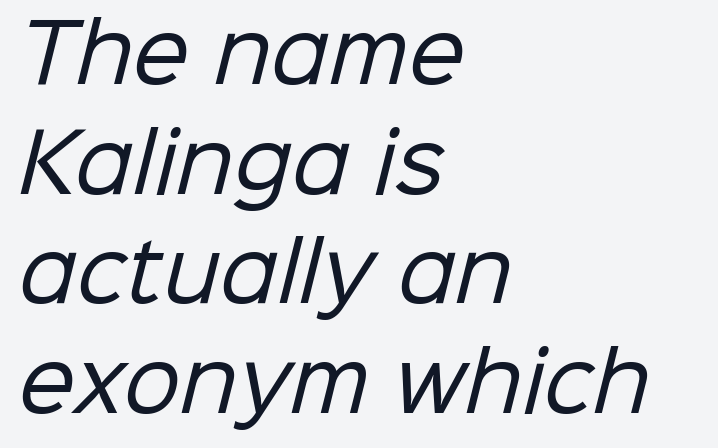
This rendering employs a face without finishing strokes, i.e., a sans-serif. These lines are set flush left with a ragged right edge. The letters advance in unequal steps, a hallmark of proportional type. Does the leading feel generous? No, just average. Standard letterfit; no display-style spreading of the glyphs. On a weight scale, this lands at 450 or below.
